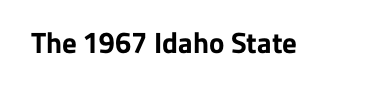
Every stem runs plumb, perpendicular to the baseline. The letters carry no serifs — their stems end cleanly without finishing strokes. The rendering uses natural spacing where letterforms have individual widths. Typographic density is high because the face is bold. Characters follow at the spacing the type designer built in. Any mark beneath the type? The region is blank.
